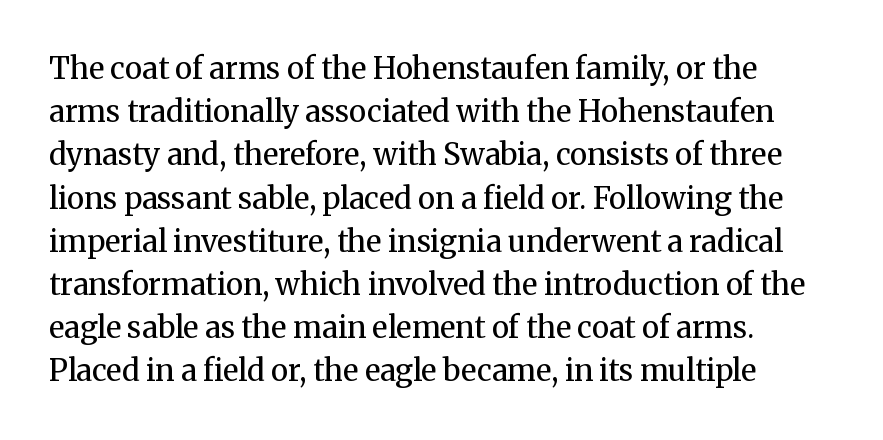
Think of a printed novel: that variable character pitch is what you see here. Rows of type keep a routine distance in the vertical direction. A roman cut, with each character standing at attention. Stems and bowls with no extra thickness — not bold. Descenders are the only things crossing below the line. Yep, those are serifs on the letters.
